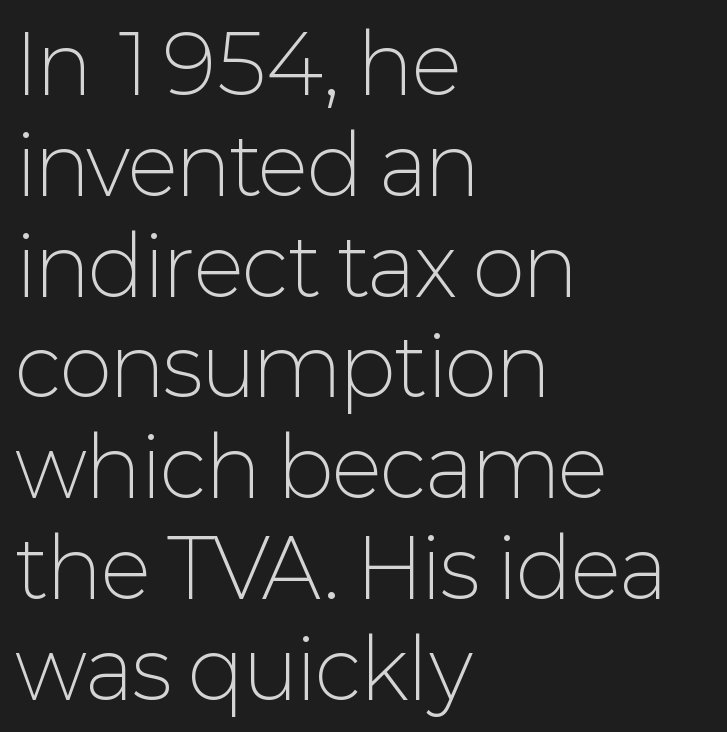
I'd call this a sans setting — the letters go barefoot. Vertical strokes here are truly vertical. This rendering uses left alignment, leaving the right contour irregular. The vertical gap from one line to the next is medium. The face used here is proportionally spaced, like ordinary book or web type. Letters rest on an invisible, unmarked baseline.
